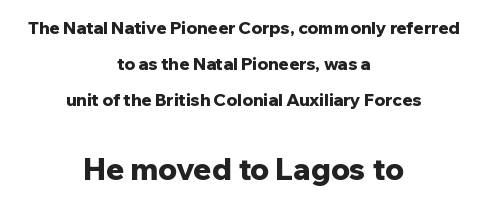
Q: Is the text bold? A: Yes.
Q: Is the text italic (slanted)? A: No, it is upright.
Q: Is the typeface a serif or a sans-serif typeface? A: Sans-serif.
Q: Is the text underlined? A: No.
Q: How is the paragraph aligned? A: Centered.
Q: Is the spacing between letters normal or unusually wide? A: Normal.
Q: Is the spacing between lines tight, normal or loose? A: Loose.
Q: Which block of text is set in a larger size, the first (top) or the second (bottom)? A: The second (bottom) one.
Q: Width (condensed, normal, or wide)? A: Normal.
Q: Stroke contrast? A: Low.
Q: x-height? A: Medium.
Q: Monospaced? A: No.
